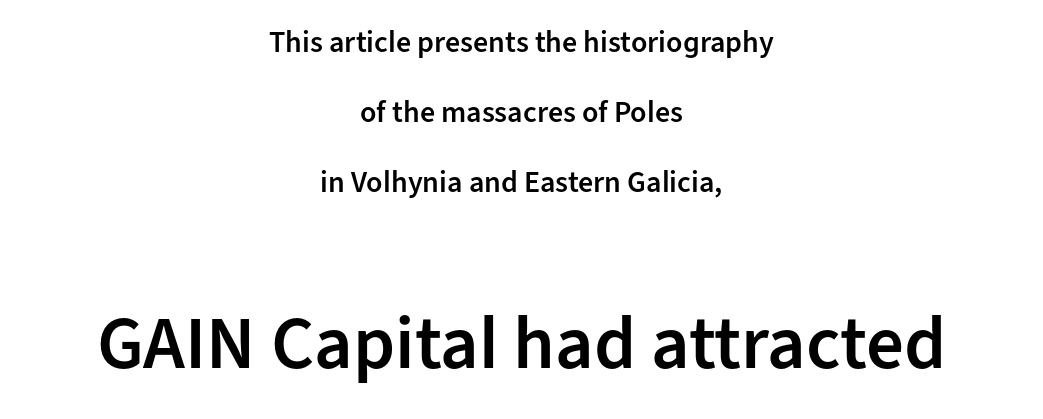
The image shows 75 px semibold sans-serif type, upright; set centered, loose line spacing (2.33x), normal letter spacing, not underlined; the second (bottom) block is 2.5x larger; low stroke contrast and a medium x-height.
